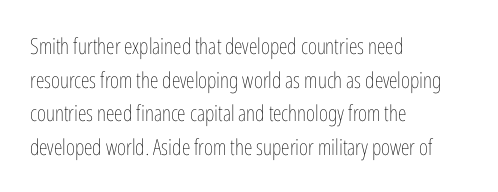
{"italic": "no", "bold": "no", "underline": "no", "align": "left", "line_spacing": "normal", "line_spacing_ratio": 1.53, "letter_spacing": "normal", "letter_spacing_em": 0.0, "glyph_px": 22}
